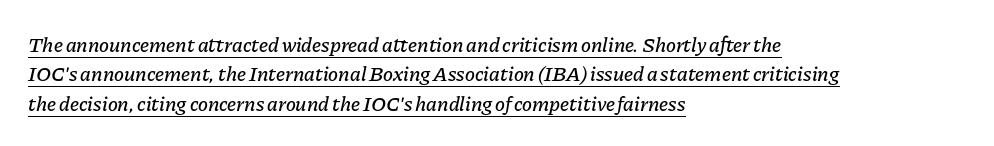
The image shows 21 px text type, italic (leaning right); set left-aligned, normal line spacing (1.4x), normal letter spacing, underlined.
